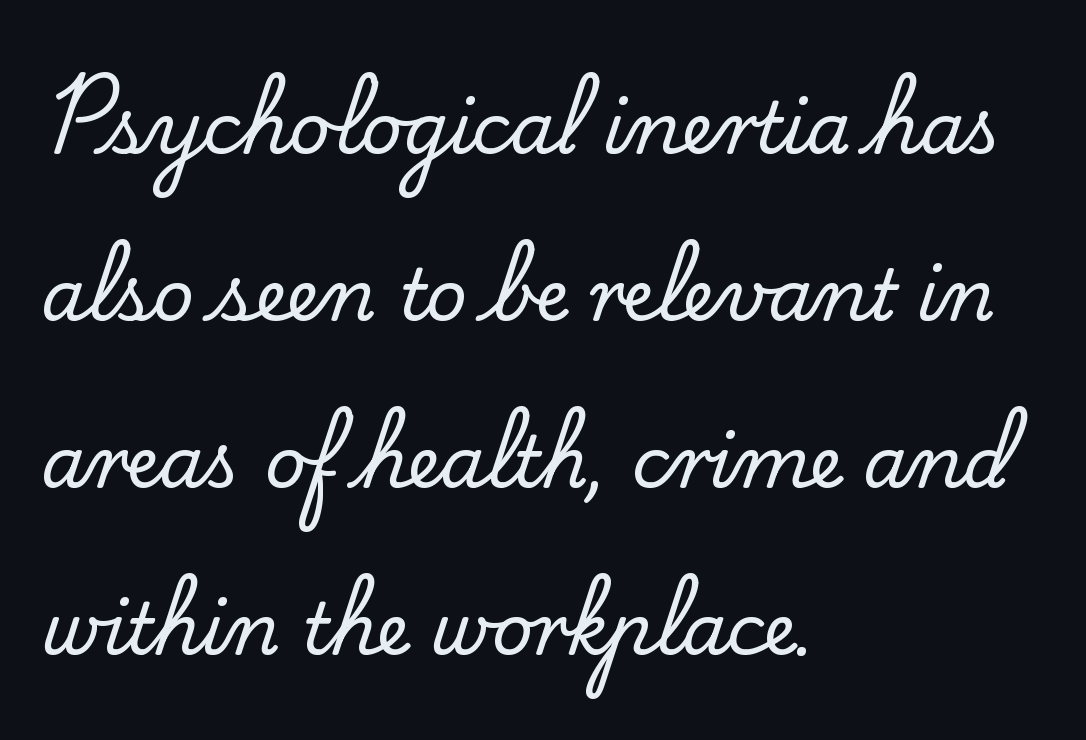
{"serif": "yes", "width": "normal", "stroke_contrast": "low", "x_height": "small", "monospaced": "no", "underline": "no", "align": "left", "line_spacing": "loose", "line_spacing_ratio": 2.35, "letter_spacing": "normal", "letter_spacing_em": 0.0, "glyph_px": 71}
